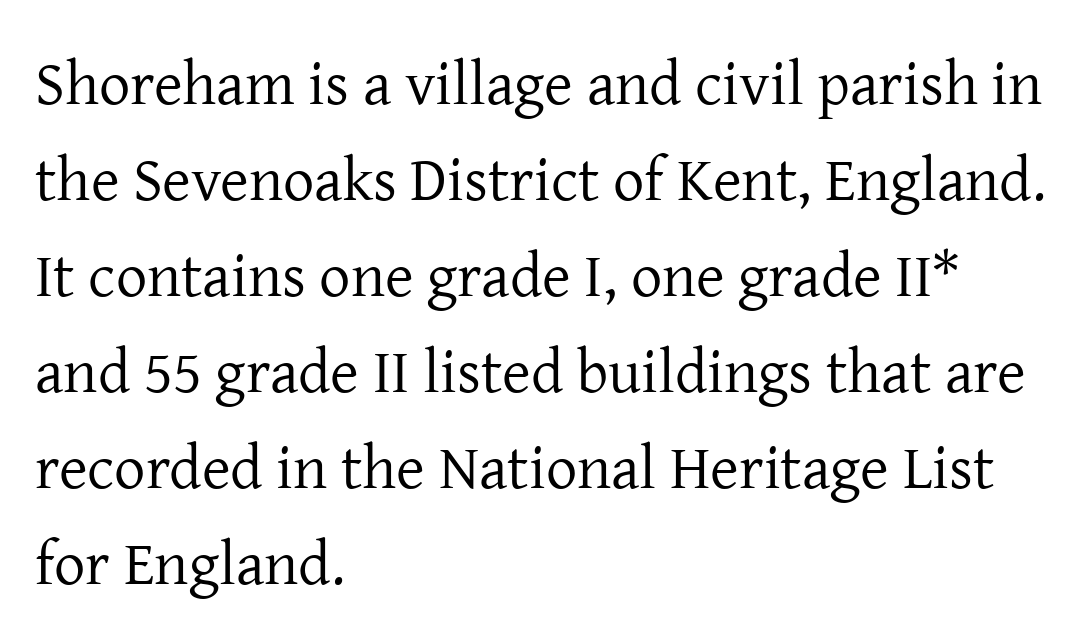
The image shows 62 px regular-weight serif type, upright; set left-aligned, normal line spacing (1.55x), normal letter spacing, not underlined; low stroke contrast and a medium x-height.
